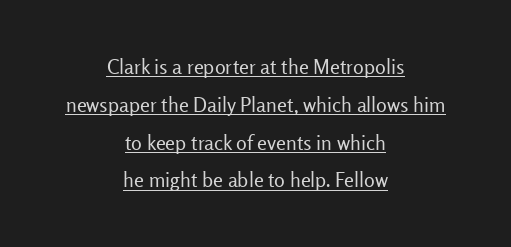
{"italic": "no", "bold": "no", "underline": "yes", "align": "center", "line_spacing_ratio": 1.89, "letter_spacing": "normal", "letter_spacing_em": 0.0, "glyph_px": 20}
